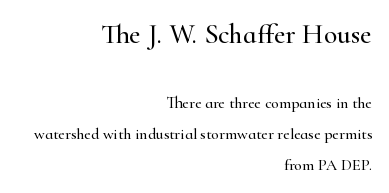
These lines are set flush right with a ragged left edge. The rendering keeps characters at their native spacing. A great deal of white space separates one row of letters from the next. Little horizontal feet cap the strokes, marking this as serif type. Proportional: the letters do not fall into vertical columns. The more generous point size was reserved for the upper chunk.
